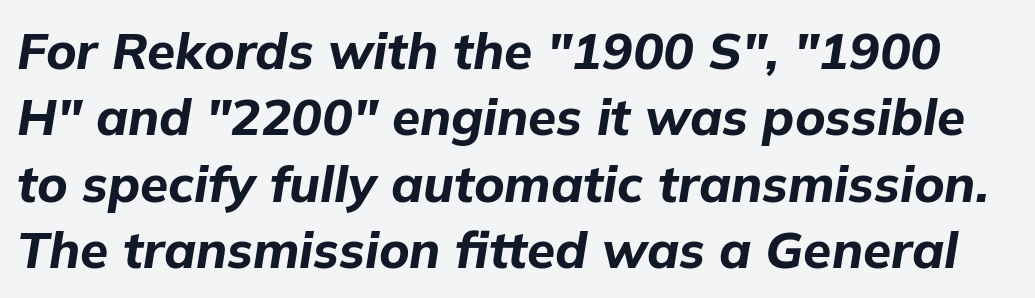
Tracking value appears to be zero — textbook default spacing. Regarding leading, the lines here are spaced in the standard way. The letters advance in unequal steps, a hallmark of proportional type. Unmarked baselines from the first word to the last. Designer's note — italics engaged.
